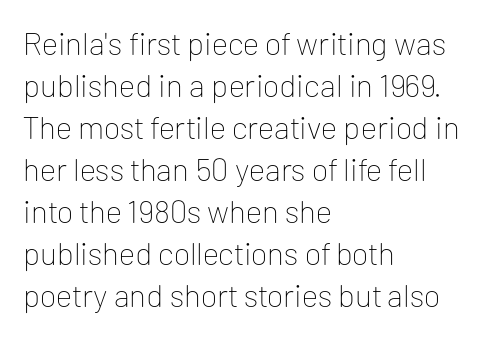
Each letter keeps its own natural width here, so spacing adapts to shape. Every stem runs plumb, perpendicular to the baseline. Underlining? Definitely not there. Vertical stems look standard width or narrower in stroke. Look at the bottom of the vertical strokes: they stop flat, with no serifs. Alignment: flush left.
